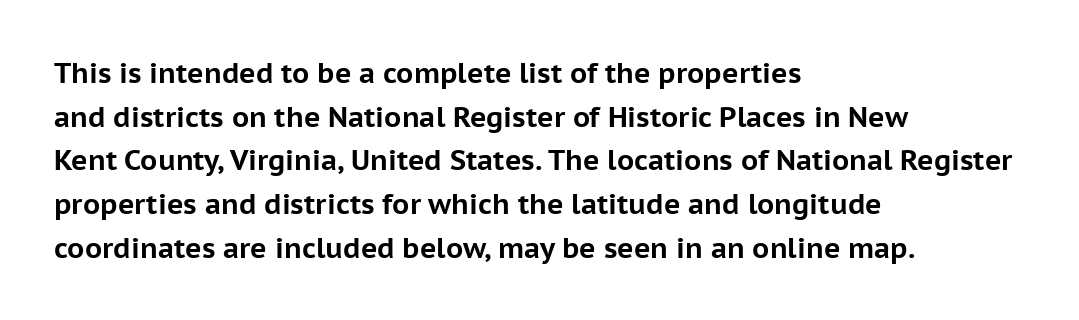
The image shows 28 px bold sans-serif type, upright; set left-aligned, normal line spacing (1.56x), normal letter spacing, not underlined; low stroke contrast and a medium x-height.
